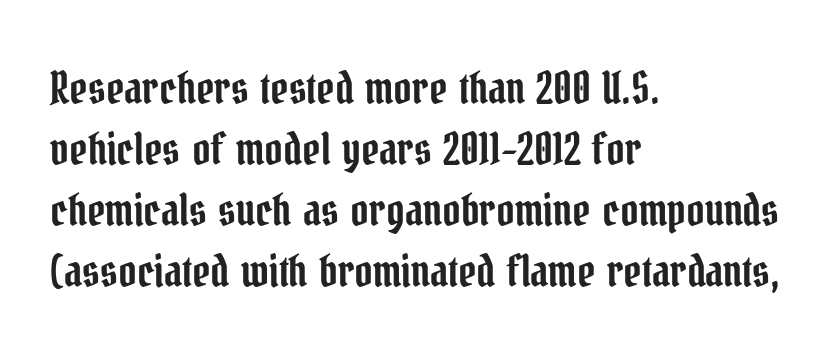
{"serif": "yes", "italic": "no", "width": "condensed", "stroke_contrast": "low", "x_height": "medium", "monospaced": "no", "underline": "no", "align": "left", "line_spacing": "normal", "line_spacing_ratio": 1.39, "letter_spacing": "normal", "letter_spacing_em": 0.0, "glyph_px": 44}
